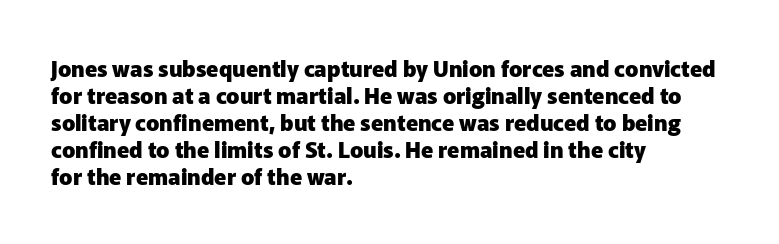
The setting favours the left margin, as ordinary paragraphs usually do. The strip under each line holds only bare page. Every letter is thick-stroked: bold, no question. In terms of posture, this sample is upright. Is the letter spacing exaggerated? No — it looks like the ordinary default.
